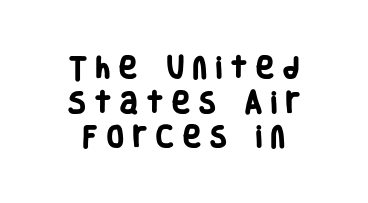
{"bold": "yes", "underline": "no", "line_spacing": "normal", "line_spacing_ratio": 1.44, "letter_spacing": "wide", "letter_spacing_em": 0.39, "glyph_px": 24}
